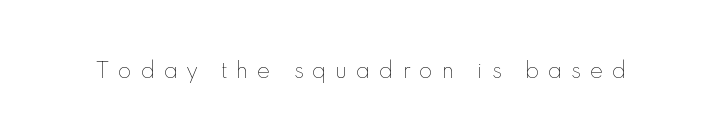
Q: Is the text bold? A: No.
Q: Is the text italic (slanted)? A: No, it is upright.
Q: Is the text underlined? A: No.
Q: Is the spacing between letters normal or unusually wide? A: Unusually wide.
